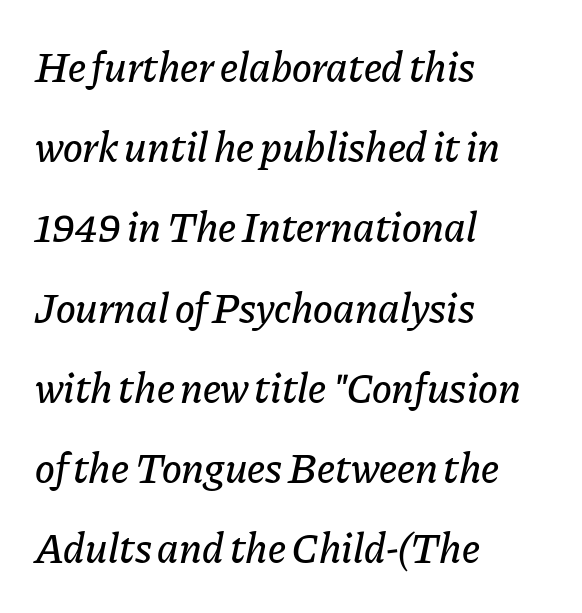
The image shows 42 px text type, italic (leaning right); set left-aligned, loose line spacing (1.91x), normal letter spacing, not underlined; low stroke contrast and a medium x-height.
